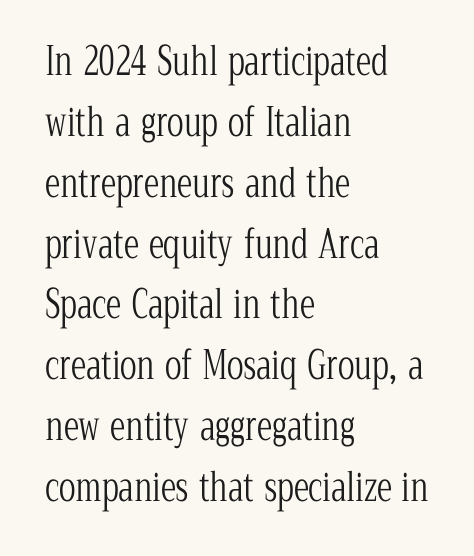
{"serif": "yes", "italic": "no", "bold": "no", "weight": "light", "width": "condensed", "stroke_contrast": "low", "x_height": "medium", "monospaced": "no", "underline": "no", "align": "left", "line_spacing": "normal", "line_spacing_ratio": 1.56, "letter_spacing": "normal", "letter_spacing_em": 0.0, "glyph_px": 39}
